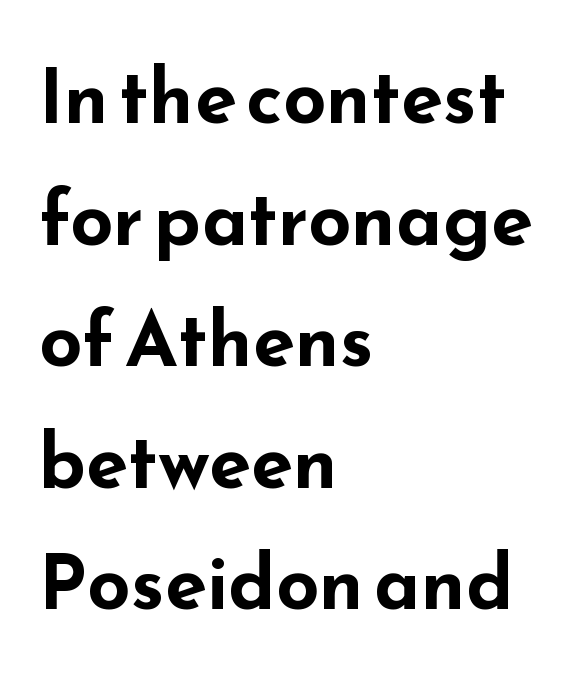
{"serif": "no", "italic": "no", "bold": "yes", "weight": "bold", "width": "wide", "stroke_contrast": "low", "x_height": "small", "monospaced": "no", "underline": "no", "align": "left", "line_spacing": "normal", "line_spacing_ratio": 1.6, "letter_spacing": "normal", "letter_spacing_em": 0.0, "glyph_px": 76}
